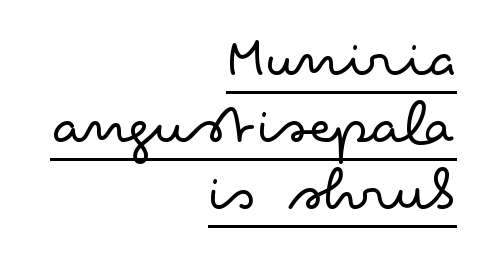
You could call the tracking neutral — neither tight nor loose. Tightly led — the rows are bunched. If you drew a line through each stem, it would be perfectly vertical. Glance below the letters and you will spot a drawn line.
